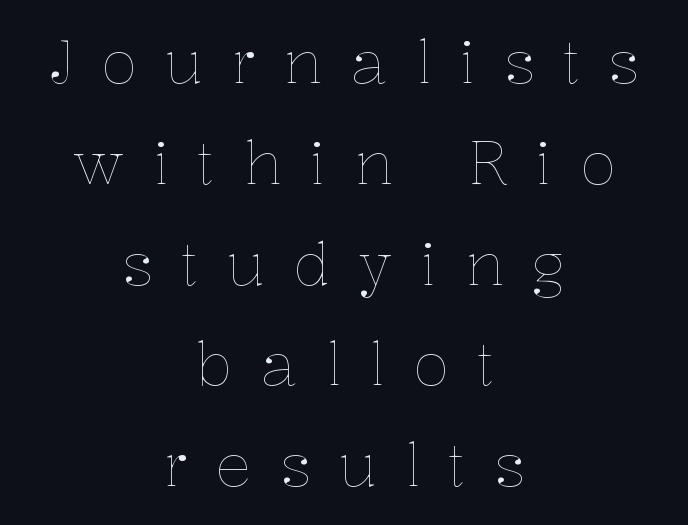
The image shows 60 px thin type, upright; set centered, normal line spacing (1.68x), unusually wide letter spacing (+0.47 em), not underlined; low stroke contrast and a medium x-height.
